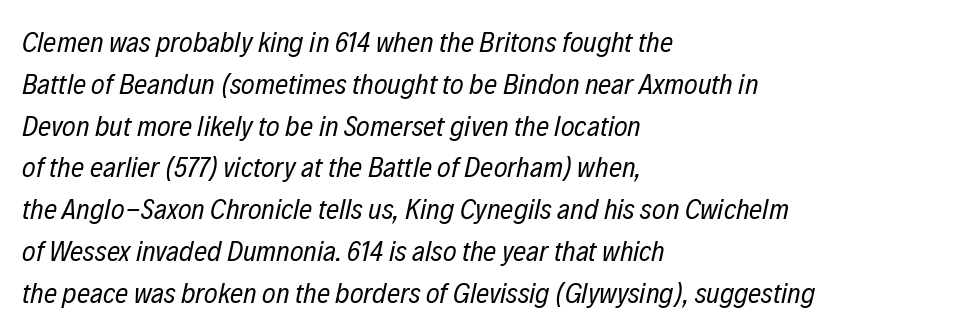
Style check: oblique. These lines stack with their left ends in a neat column. Horizontal bands of white between lines are of average thickness. The horizontal fit of the characters is conventional and even. The face used here is proportionally spaced, like ordinary book or web type.
